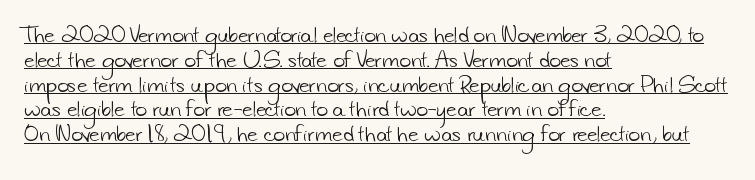
You could call the tracking neutral — neither tight nor loose. Honestly, the underline is the first thing you notice here. These lines stack with their left ends in a neat column. The strokes are not fattened; the text isn't bold.
